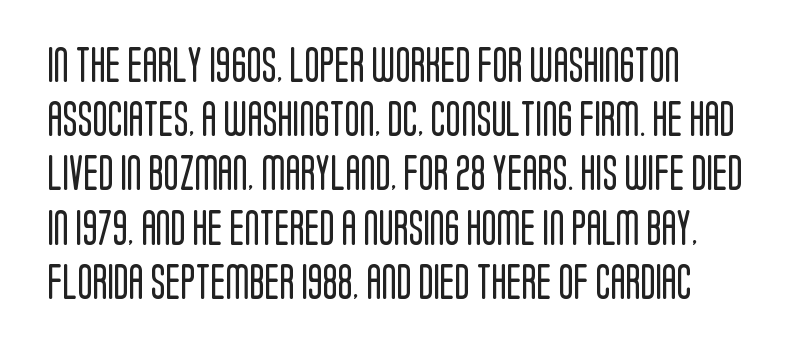
Q: Is the text bold? A: No.
Q: Is the text italic (slanted)? A: No, it is upright.
Q: Is the typeface a serif or a sans-serif typeface? A: Sans-serif.
Q: Is the text underlined? A: No.
Q: Is the spacing between letters normal or unusually wide? A: Normal.
Q: Is the spacing between lines tight, normal or loose? A: Normal.
Q: Width (condensed, normal, or wide)? A: Condensed.
Q: Stroke contrast? A: Low.
Q: x-height? A: Large.
Q: Monospaced? A: No.
